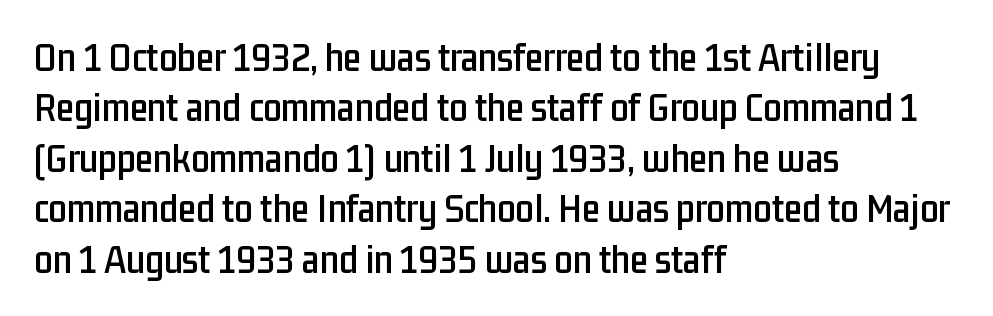
The image shows 41 px condensed sans-serif type, upright; set left-aligned, line spacing 1.23x, normal letter spacing, not underlined; low stroke contrast and a medium x-height.
